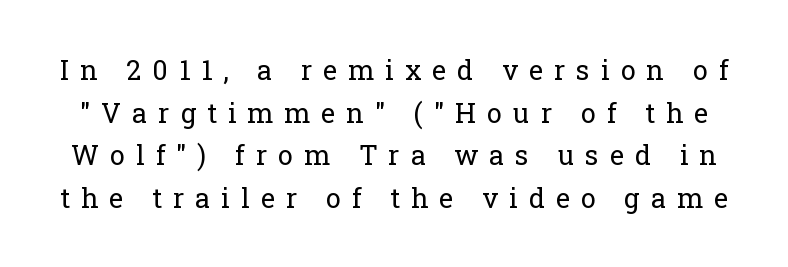
The image shows 27 px text type, upright; set normal line spacing (1.58x), unusually wide letter spacing (+0.41 em), not underlined.
